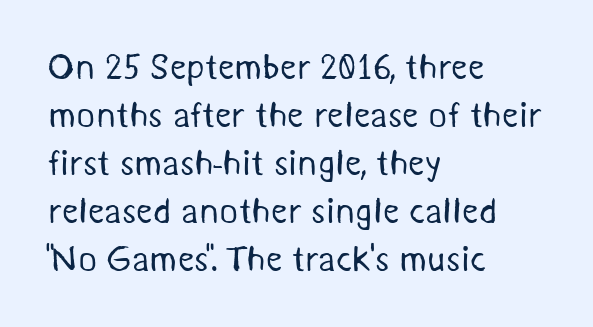
Q: Is the text bold? A: No.
Q: Is the typeface a serif or a sans-serif typeface? A: Sans-serif.
Q: Is the text underlined? A: No.
Q: How is the paragraph aligned? A: Left-aligned.
Q: Is the spacing between letters normal or unusually wide? A: Normal.
Q: Is the spacing between lines tight, normal or loose? A: Normal.
Q: Width (condensed, normal, or wide)? A: Normal.
Q: Stroke contrast? A: Medium.
Q: x-height? A: Medium.
Q: Monospaced? A: No.
